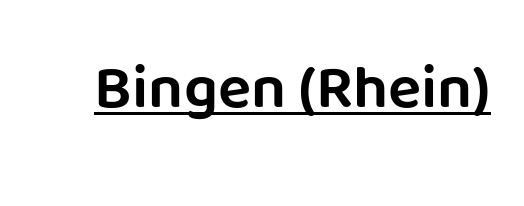
Q: Is the text italic (slanted)? A: No, it is upright.
Q: Is the typeface a serif or a sans-serif typeface? A: Sans-serif.
Q: Is the text underlined? A: Yes.
Q: Is the spacing between letters normal or unusually wide? A: Normal.
Q: Width (condensed, normal, or wide)? A: Normal.
Q: Stroke contrast? A: Low.
Q: x-height? A: Large.
Q: Monospaced? A: No.
